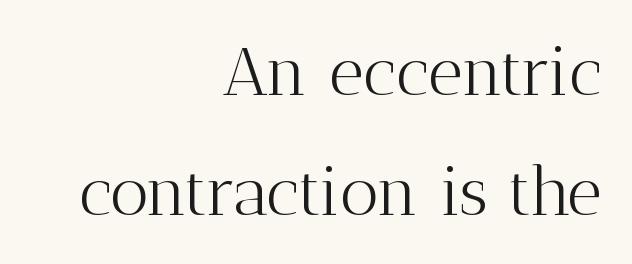
Q: Is the text bold? A: No.
Q: Is the text italic (slanted)? A: No, it is upright.
Q: Is the typeface a serif or a sans-serif typeface? A: Serif.
Q: Is the text underlined? A: No.
Q: How is the paragraph aligned? A: Right-aligned.
Q: Is the spacing between letters normal or unusually wide? A: Normal.
Q: Width (condensed, normal, or wide)? A: Normal.
Q: Stroke contrast? A: Medium.
Q: x-height? A: Medium.
Q: Monospaced? A: No.
